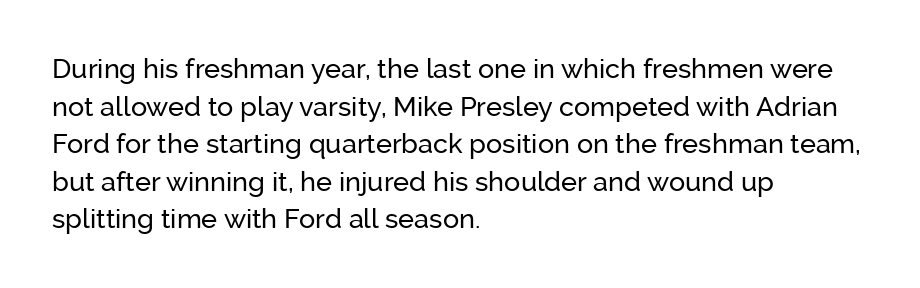
Q: Is the text italic (slanted)? A: No, it is upright.
Q: Is the text underlined? A: No.
Q: How is the paragraph aligned? A: Left-aligned.
Q: Is the spacing between letters normal or unusually wide? A: Normal.
Q: Is the spacing between lines tight, normal or loose? A: Normal.
